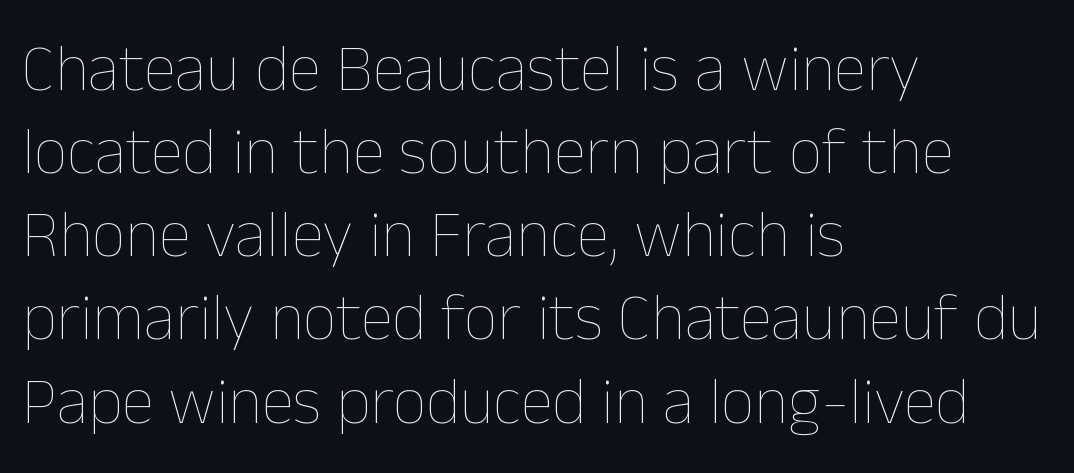
Caption: multi-line text, flush left, ragged right. A typesetter would mark this as roman, not italic. Vertical stems look standard width or narrower in stroke. Underlining? Definitely not there. Caption: standard tracking, unaltered. A normal amount of white space separates one row of letters from the next.
